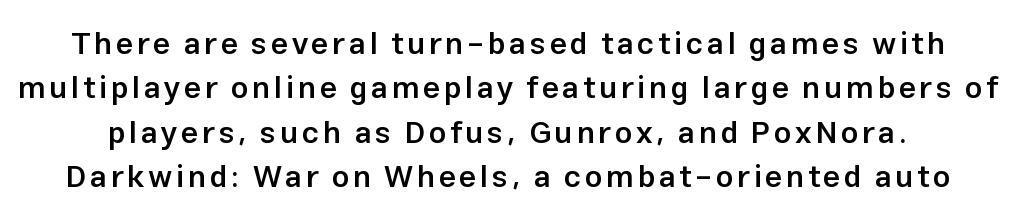
Does the leading feel generous? No, just average. Is this a fixed-width face? No — the glyphs have proportional, varying widths. Unlike a traditional serif, this face leaves its strokes unadorned. Does the lettering tilt? It doesn't — this is upright. Each row of text sits above clean, open space. As a designer I'd log this as weight 600, semibold.
